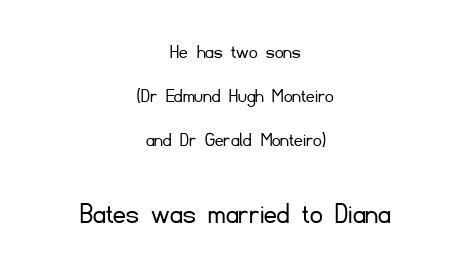
The image shows 31 px light sans-serif type, upright; set centered, loose line spacing (2.1x), normal letter spacing, not underlined; the second (bottom) block is 1.48x larger; low stroke contrast and a small x-height.
